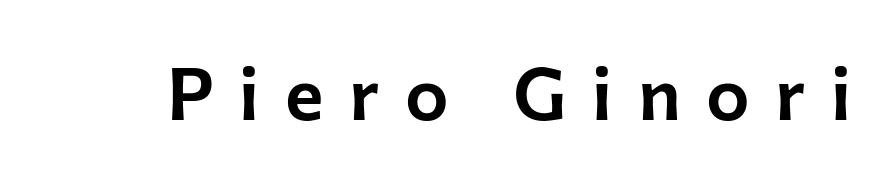
Q: Is the text italic (slanted)? A: No, it is upright.
Q: Is the typeface a serif or a sans-serif typeface? A: Sans-serif.
Q: Is the text underlined? A: No.
Q: Is the spacing between letters normal or unusually wide? A: Unusually wide.
Q: Width (condensed, normal, or wide)? A: Normal.
Q: Stroke contrast? A: Low.
Q: x-height? A: Medium.
Q: Monospaced? A: No.
